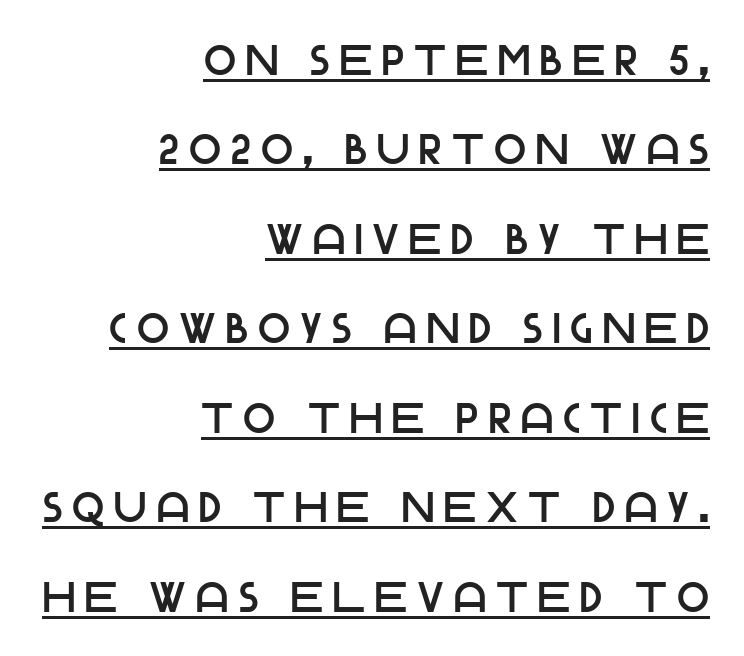
The image shows 42 px sans-serif type, upright; set right-aligned, loose line spacing (2.13x), unusually wide letter spacing (+0.24 em), underlined; low stroke contrast and a large x-height.
